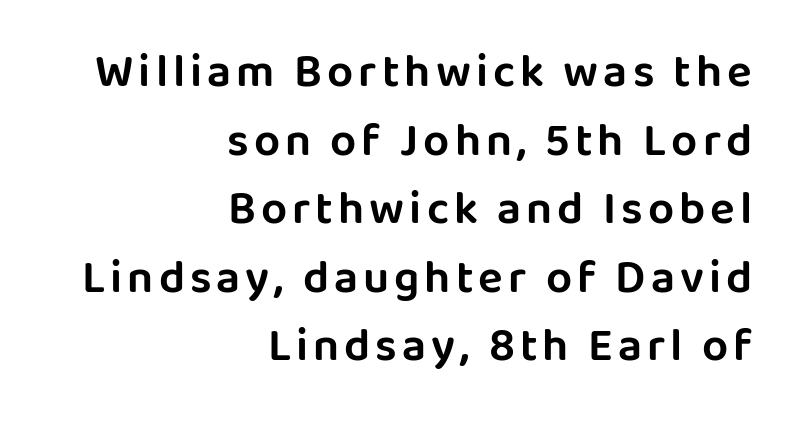
Note the varied advance widths — an 'i' is clearly narrower than an 'm'. You can tell from the bare stems that sans-serif type was used. Descender tails drop into unmarked territory. The specimen reads as upright at a glance.
